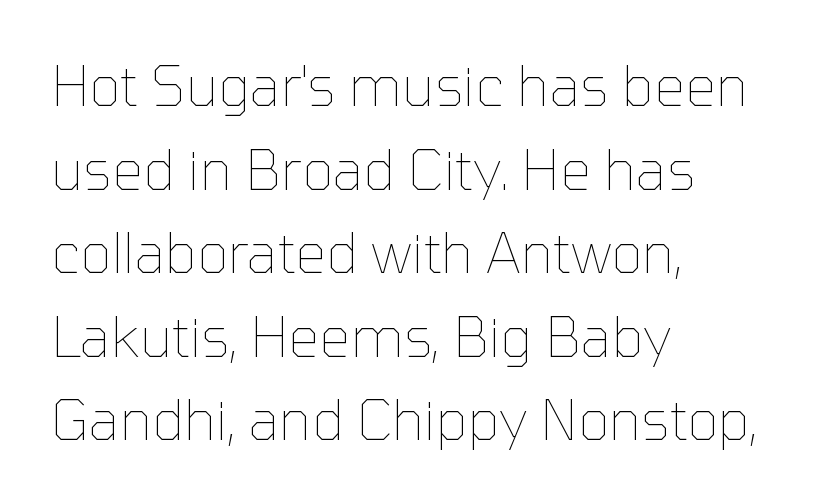
{"italic": "no", "bold": "no", "weight": "thin", "width": "normal", "stroke_contrast": "low", "x_height": "medium", "monospaced": "no", "underline": "no", "align": "left", "line_spacing": "normal", "line_spacing_ratio": 1.52, "letter_spacing": "normal", "letter_spacing_em": 0.0, "glyph_px": 55}
